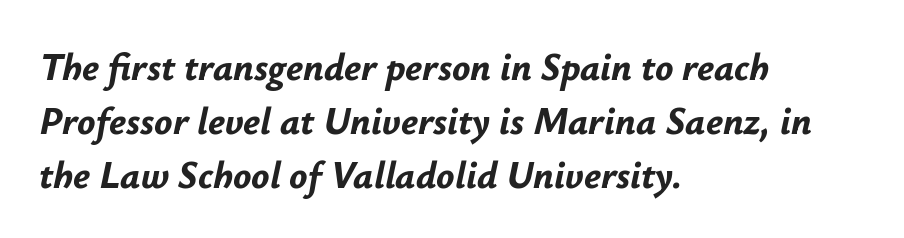
The line texture is even and compact thanks to regular tracking. A classic flush-left, rag-right setting is used for this passage. The face used here has a pronounced slope to its letters. One glance says typical: line gaps are just what's usual. The face used here has the dense, thick strokes of a bold.
